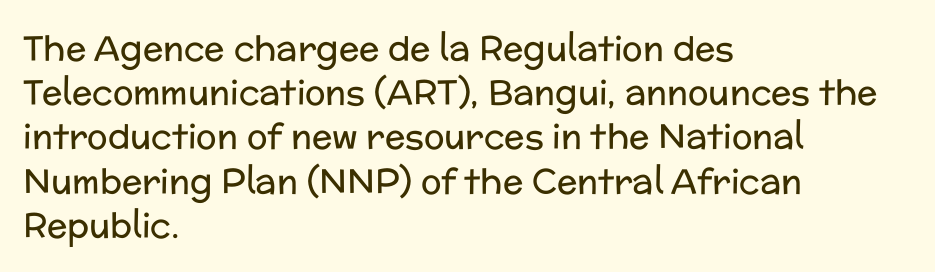
The image shows 34 px regular-weight sans-serif type, upright; set left-aligned, normal line spacing (1.3x), normal letter spacing, not underlined; low stroke contrast and a medium x-height.
